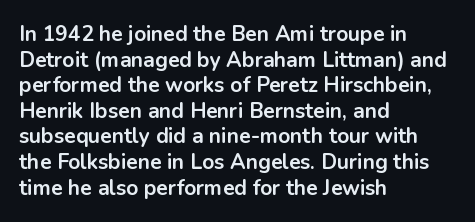
The image shows 21 px bold type, upright; set left-aligned, line spacing 1.22x, normal letter spacing, not underlined.
